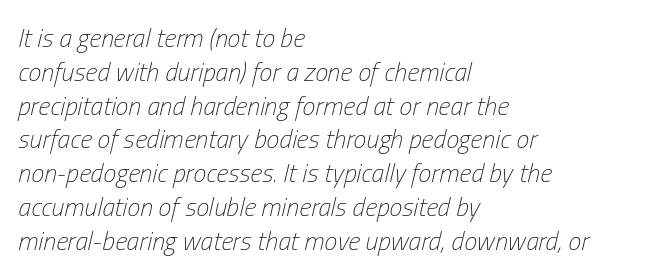
Q: Is the text bold? A: No.
Q: Is the text italic (slanted)? A: Yes, it leans right by about 13 degrees.
Q: Is the text underlined? A: No.
Q: How is the paragraph aligned? A: Left-aligned.
Q: Is the spacing between letters normal or unusually wide? A: Normal.
Q: Is the spacing between lines tight, normal or loose? A: Normal.
